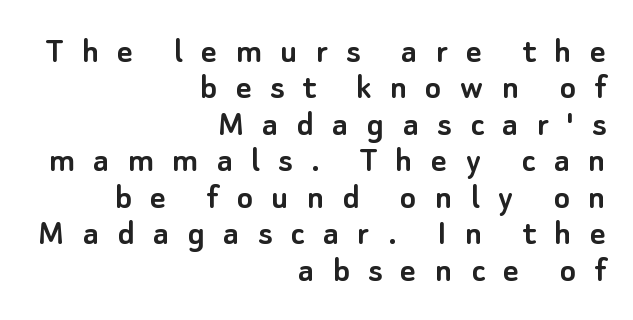
{"serif": "no", "italic": "no", "width": "normal", "stroke_contrast": "low", "x_height": "small", "monospaced": "no", "underline": "no", "align": "right", "line_spacing": "tight", "line_spacing_ratio": 0.96, "letter_spacing": "wide", "letter_spacing_em": 0.48, "glyph_px": 38}
